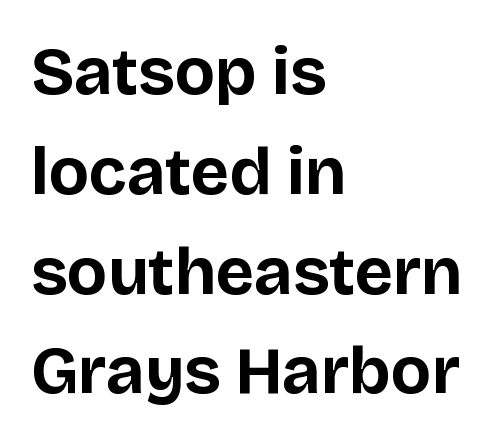
Italic? Not at all — the glyphs are vertical. Spacing verdict: proportional, widths tailored to each character. A dark, heavy texture on the line: the type is bold. The line texture is even and compact thanks to regular tracking. Check the space under the baseline: it is left empty.
